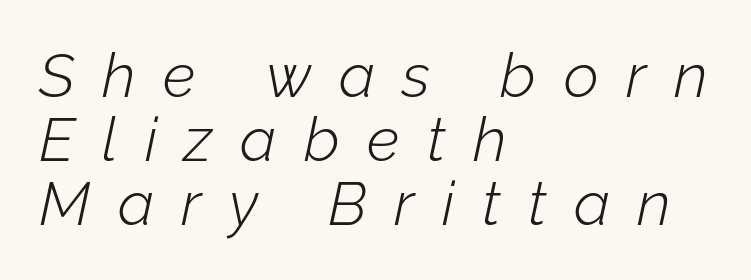
{"italic": "yes", "lean": "right", "slant_degrees": 12, "bold": "no", "weight": "light", "width": "normal", "stroke_contrast": "low", "x_height": "medium", "monospaced": "no", "underline": "no", "align": "left", "line_spacing": "tight", "line_spacing_ratio": 1.05, "letter_spacing": "wide", "letter_spacing_em": 0.45, "glyph_px": 61}
